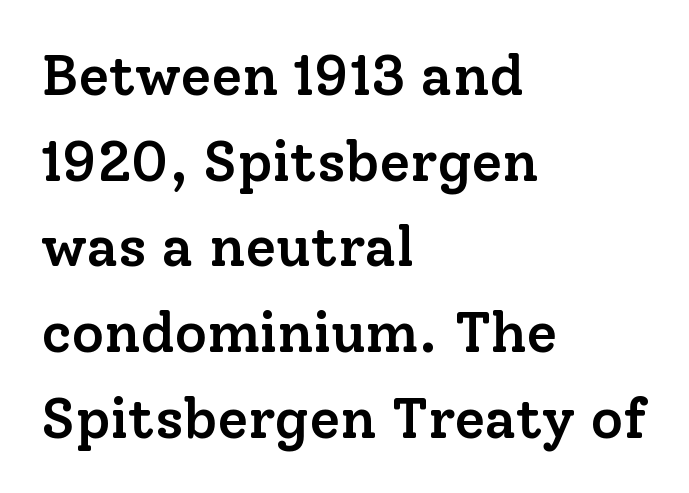
{"serif": "yes", "italic": "no", "bold": "semi", "weight": "semibold", "width": "normal", "stroke_contrast": "low", "x_height": "medium", "monospaced": "no", "underline": "no", "align": "left", "line_spacing": "normal", "line_spacing_ratio": 1.53, "letter_spacing": "normal", "letter_spacing_em": 0.0, "glyph_px": 56}
